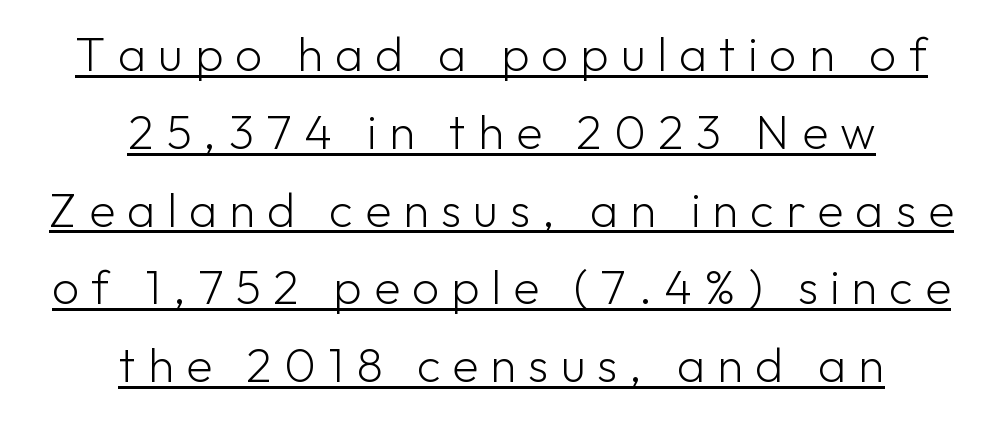
{"serif": "no", "italic": "no", "bold": "no", "weight": "light", "width": "normal", "stroke_contrast": "low", "x_height": "medium", "monospaced": "no", "underline": "yes", "align": "center", "line_spacing": "normal", "line_spacing_ratio": 1.62, "letter_spacing": "wide", "letter_spacing_em": 0.25, "glyph_px": 48}
